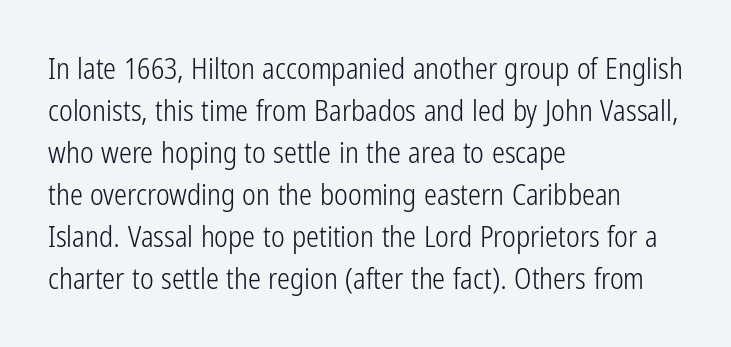
{"serif": "no", "italic": "no", "bold": "no", "weight": "light", "width": "condensed", "stroke_contrast": "low", "x_height": "medium", "monospaced": "no", "underline": "no", "align": "left", "line_spacing": "normal", "line_spacing_ratio": 1.45, "letter_spacing": "normal", "letter_spacing_em": 0.0, "glyph_px": 29}
